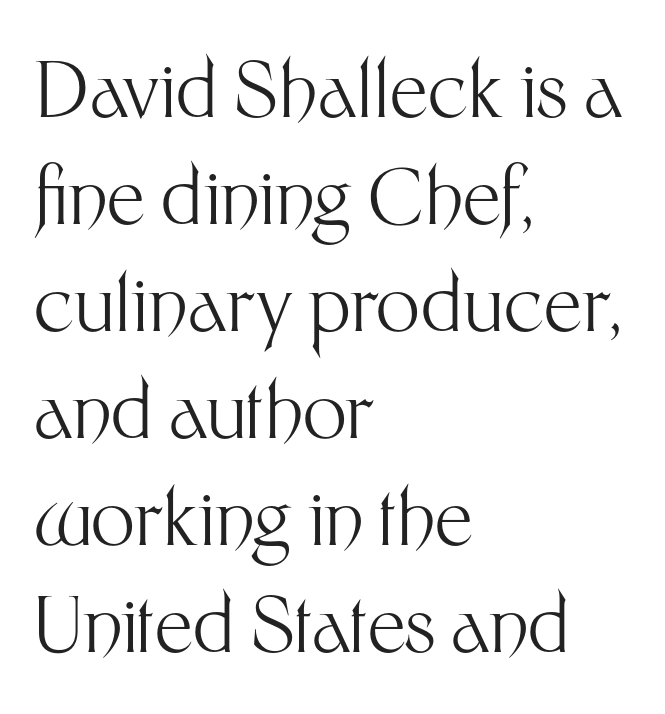
The image shows 77 px light sans-serif type, upright; set left-aligned, normal line spacing (1.39x), normal letter spacing, not underlined; medium stroke contrast and a medium x-height.
